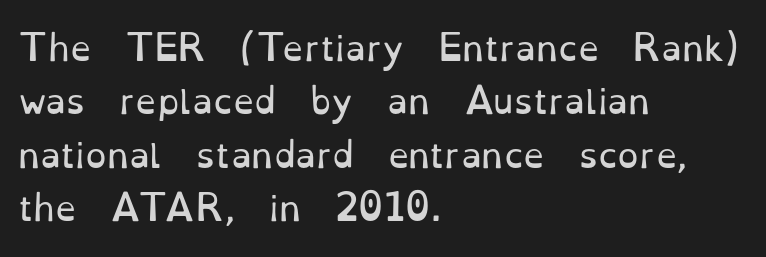
{"italic": "no", "bold": "no", "weight": "regular", "width": "normal", "stroke_contrast": "low", "x_height": "small", "monospaced": "no", "underline": "no", "align": "left", "line_spacing": "normal", "line_spacing_ratio": 1.57, "letter_spacing": "normal", "letter_spacing_em": 0.0, "glyph_px": 34}
